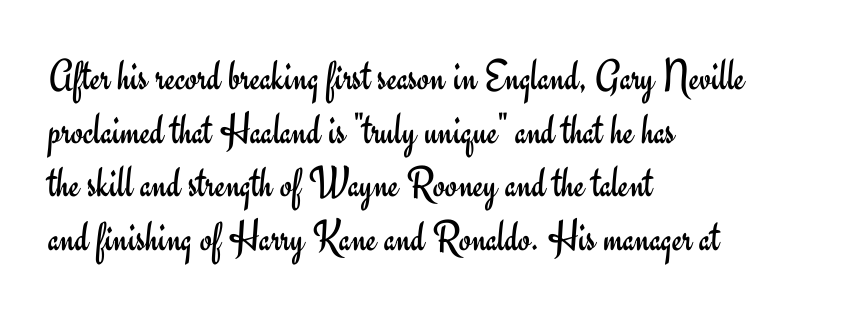
{"serif": "no", "bold": "no", "weight": "regular", "width": "normal", "stroke_contrast": "low", "x_height": "small", "monospaced": "no", "underline": "no", "align": "left", "line_spacing_ratio": 1.22, "letter_spacing": "normal", "letter_spacing_em": 0.0, "glyph_px": 44}
